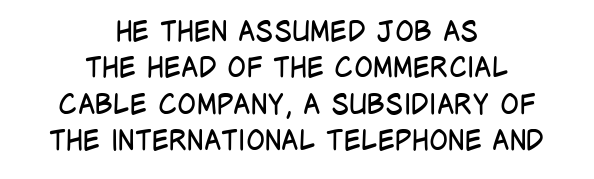
The image shows 28 px regular-weight, condensed sans-serif type, upright; set centered, normal line spacing (1.3x), normal letter spacing, not underlined; low stroke contrast and a large x-height.
